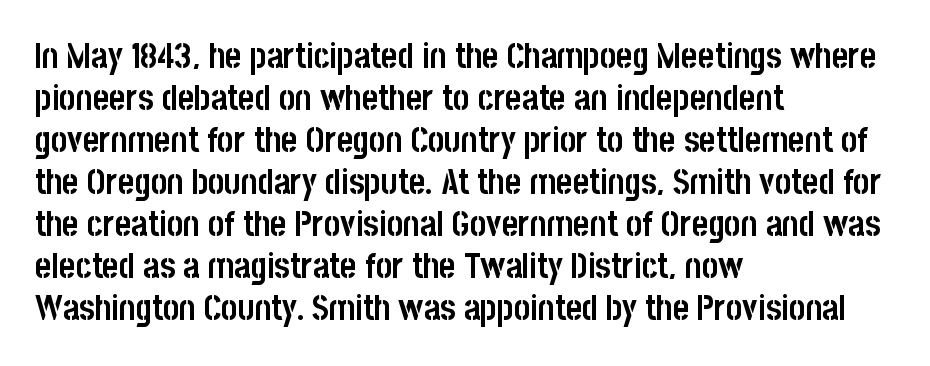
Q: Is the text bold? A: Yes.
Q: Is the text italic (slanted)? A: No, it is upright.
Q: Is the typeface a serif or a sans-serif typeface? A: Sans-serif.
Q: Is the text underlined? A: No.
Q: How is the paragraph aligned? A: Left-aligned.
Q: Is the spacing between letters normal or unusually wide? A: Normal.
Q: Width (condensed, normal, or wide)? A: Condensed.
Q: Stroke contrast? A: Low.
Q: x-height? A: Large.
Q: Monospaced? A: No.
